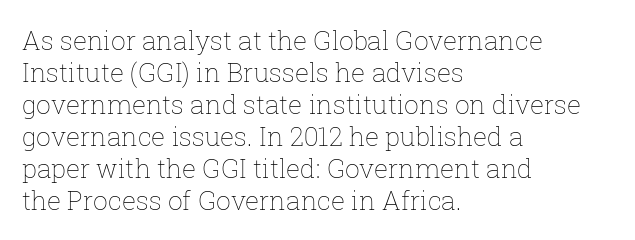
{"italic": "no", "bold": "no", "underline": "no", "align": "left", "line_spacing_ratio": 1.23, "letter_spacing": "normal", "letter_spacing_em": 0.0, "glyph_px": 26}
